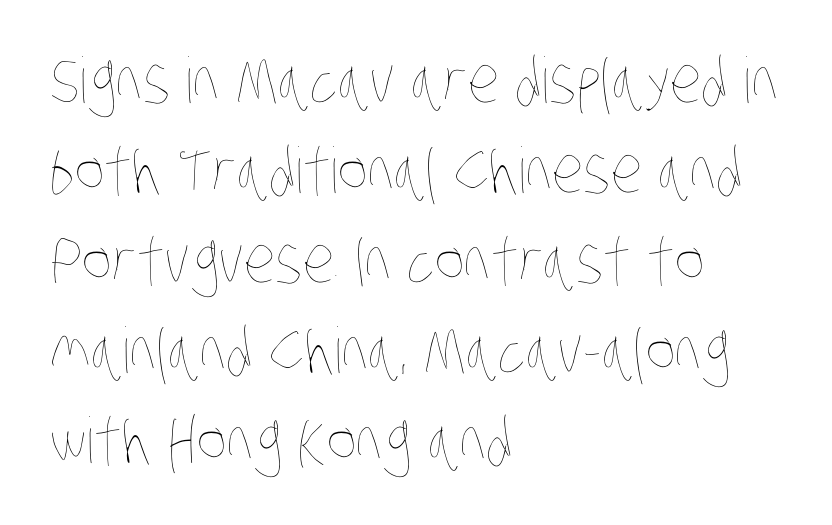
The passage shown has conventional tracking throughout. Check the space under the baseline: it is left empty. The letters advance in unequal steps, a hallmark of proportional type. The lines in this sample share a left origin and differ only in where they stop. Compared with typical paragraphs, the rows here are spaced about the same.
